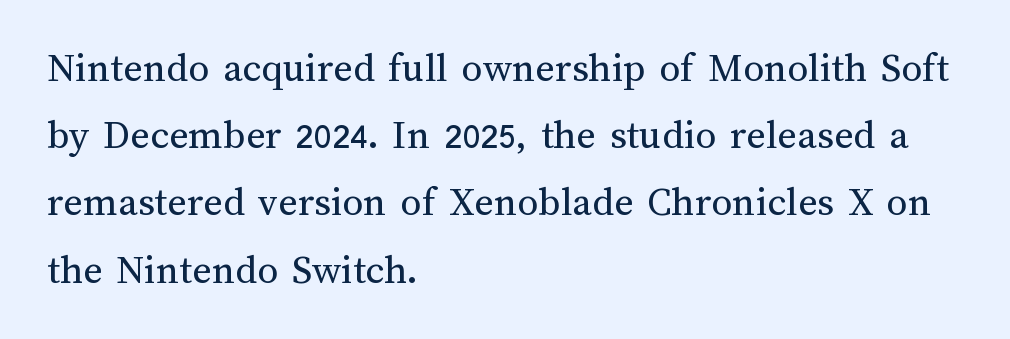
{"italic": "no", "bold": "no", "weight": "regular", "width": "normal", "stroke_contrast": "medium", "x_height": "medium", "monospaced": "no", "underline": "no", "align": "left", "line_spacing": "normal", "line_spacing_ratio": 1.6, "letter_spacing": "normal", "letter_spacing_em": 0.0, "glyph_px": 42}
